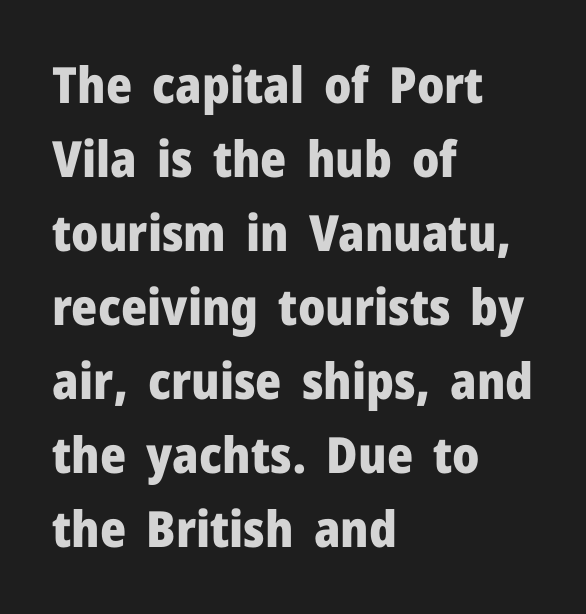
The image shows 50 px heavy sans-serif type, upright; set left-aligned, normal line spacing (1.48x), normal letter spacing, not underlined; low stroke contrast and a medium x-height.
